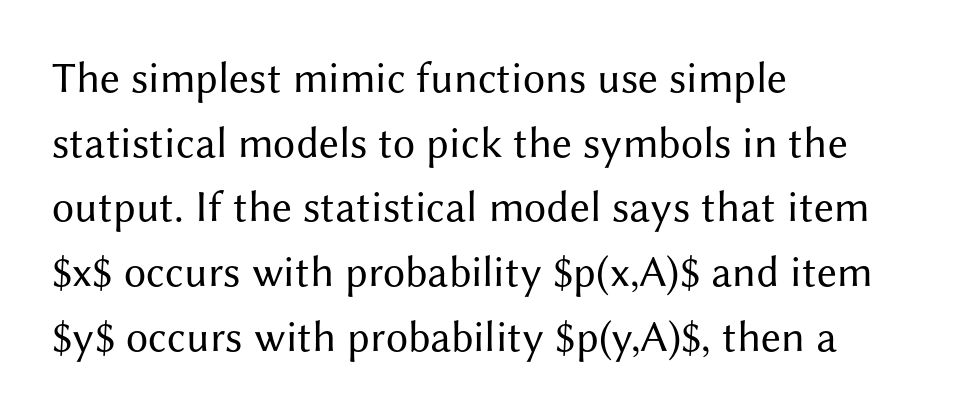
The image shows 44 px regular-weight sans-serif type, upright; set left-aligned, normal line spacing (1.47x), normal letter spacing, not underlined; medium stroke contrast and a medium x-height.
